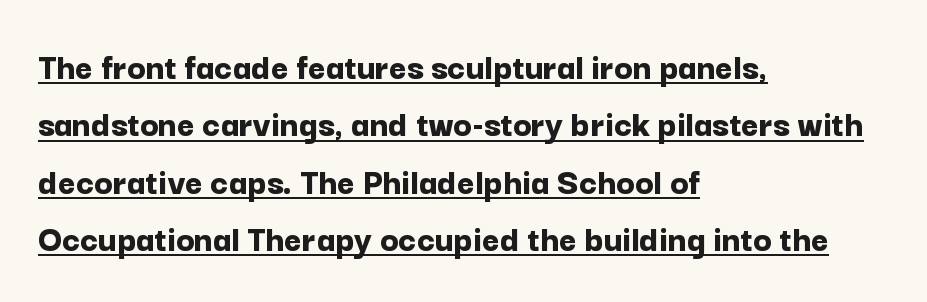
Is there an underline? Yes — a line sits under the letters. You could not count columns in this text — the font is proportionally spaced. Every row of glyphs begins at an identical x-position on the left. The typesetting leans heavy: a genuine bold.
